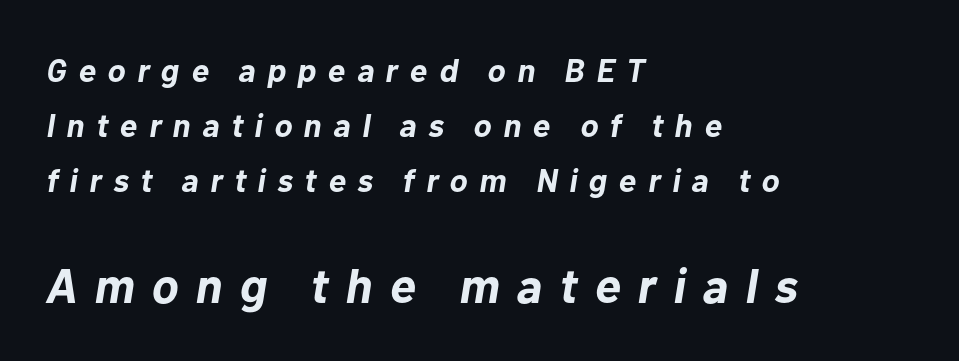
The image shows 49 px bold type, italic (leaning right); set left-aligned, normal line spacing (1.66x), unusually wide letter spacing (+0.35 em), not underlined; the second (bottom) block is 1.48x larger; low stroke contrast and a medium x-height.
